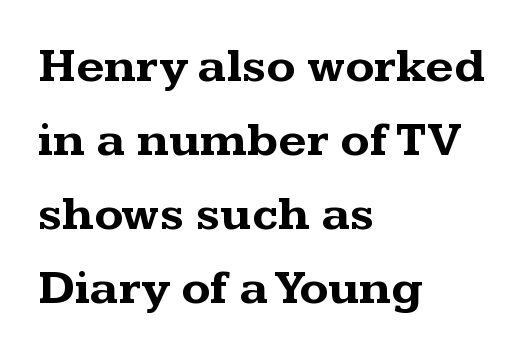
{"serif": "yes", "italic": "no", "bold": "yes", "weight": "bold", "width": "wide", "stroke_contrast": "medium", "x_height": "medium", "monospaced": "no", "underline": "no", "align": "left", "line_spacing": "normal", "line_spacing_ratio": 1.54, "letter_spacing": "normal", "letter_spacing_em": 0.0, "glyph_px": 48}
